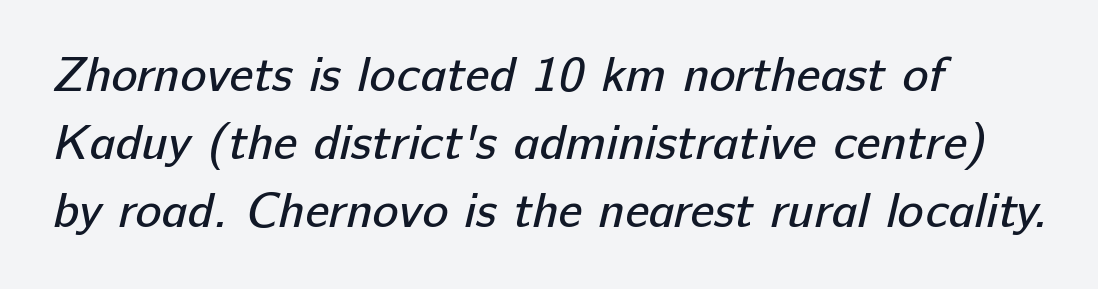
Heaviness? Minimal to ordinary, like unemphasized prose. Does the copy run flush right? No — it runs flush left. The passage shown is typed in a proportional face where columns would drift. Glance below the letters and you will spot only blank space. Observe the absence of serifs on each vertical stroke in this sample.
